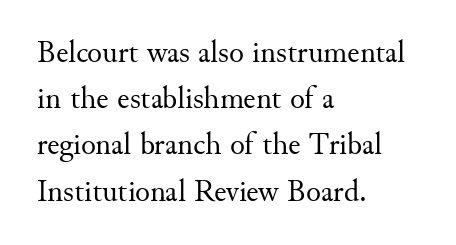
{"serif": "yes", "italic": "no", "bold": "no", "weight": "regular", "width": "normal", "stroke_contrast": "medium", "x_height": "small", "monospaced": "no", "underline": "no", "align": "left", "line_spacing": "normal", "line_spacing_ratio": 1.49, "letter_spacing": "normal", "letter_spacing_em": 0.0, "glyph_px": 31}
